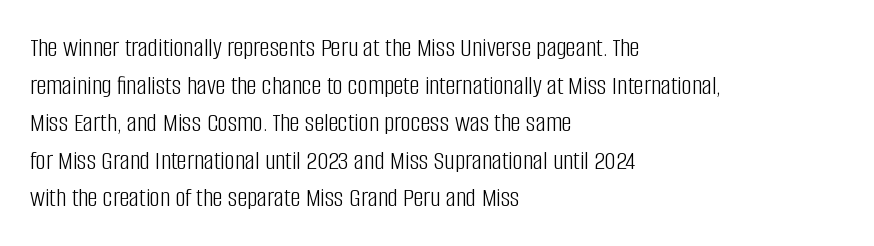
{"serif": "no", "italic": "no", "bold": "no", "weight": "light", "width": "condensed", "stroke_contrast": "low", "x_height": "large", "monospaced": "no", "underline": "no", "align": "left", "line_spacing": "normal", "line_spacing_ratio": 1.34, "letter_spacing": "normal", "letter_spacing_em": 0.0, "glyph_px": 28}
